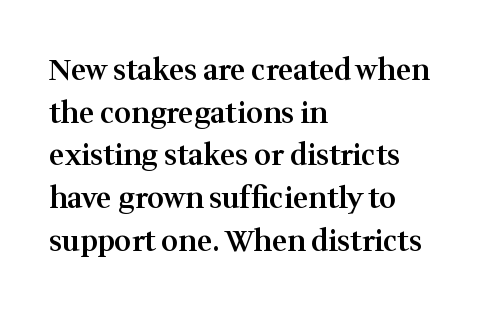
The image shows 29 px semibold serif type, upright; set left-aligned, normal line spacing (1.47x), normal letter spacing, not underlined; medium stroke contrast and a medium x-height.
